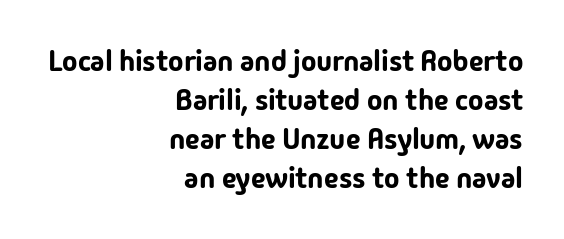
The image shows 29 px sans-serif type, upright; set right-aligned, normal line spacing (1.35x), normal letter spacing, not underlined; low stroke contrast and a medium x-height.
